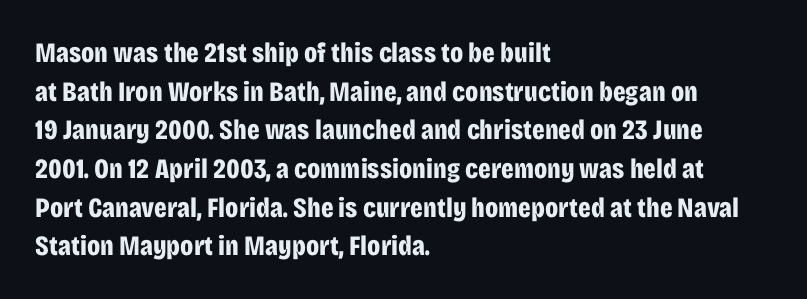
Q: Is the text bold? A: Yes.
Q: Is the text italic (slanted)? A: No, it is upright.
Q: Is the typeface a serif or a sans-serif typeface? A: Sans-serif.
Q: Is the text underlined? A: No.
Q: How is the paragraph aligned? A: Left-aligned.
Q: Is the spacing between letters normal or unusually wide? A: Normal.
Q: Is the spacing between lines tight, normal or loose? A: Normal.
Q: Width (condensed, normal, or wide)? A: Condensed.
Q: Stroke contrast? A: Low.
Q: x-height? A: Large.
Q: Monospaced? A: No.
